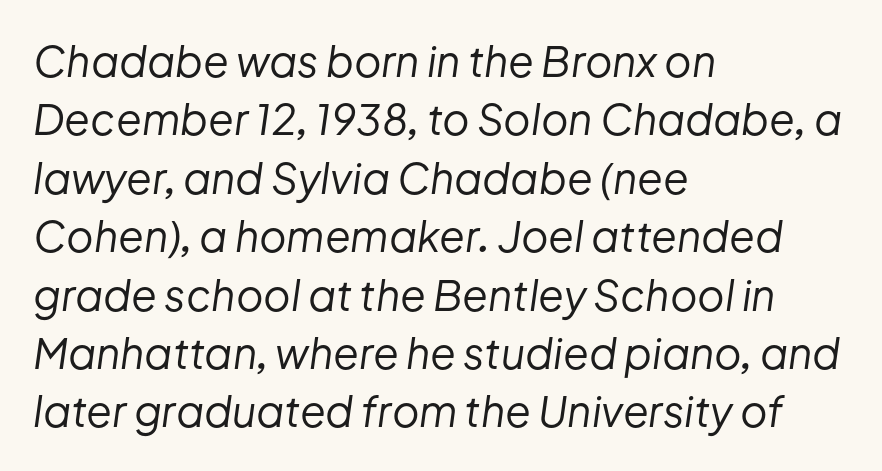
Q: Is the text bold? A: No.
Q: Is the text italic (slanted)? A: Yes, it leans right by about 8 degrees.
Q: Is the text underlined? A: No.
Q: How is the paragraph aligned? A: Left-aligned.
Q: Is the spacing between letters normal or unusually wide? A: Normal.
Q: Is the spacing between lines tight, normal or loose? A: Normal.
Q: Width (condensed, normal, or wide)? A: Normal.
Q: Stroke contrast? A: Low.
Q: x-height? A: Medium.
Q: Monospaced? A: No.
